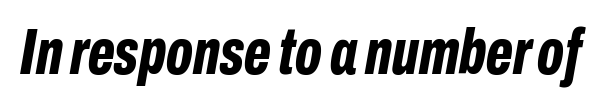
The image shows 64 px bold, condensed type, italic (leaning right); set normal letter spacing, not underlined; low stroke contrast and a medium x-height.
